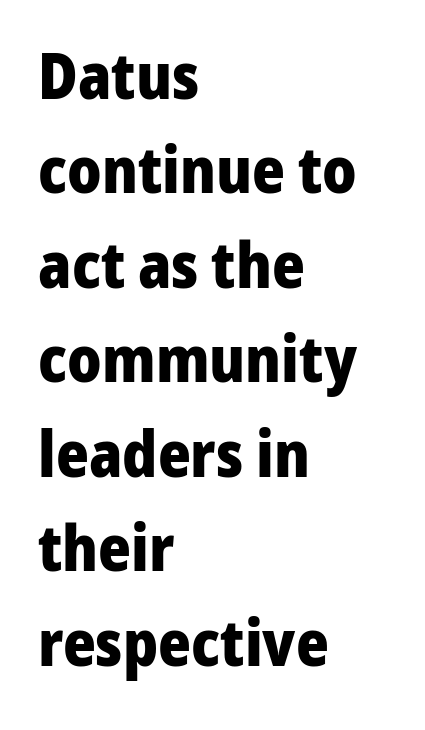
Q: Is the text bold? A: Yes.
Q: Is the text italic (slanted)? A: No, it is upright.
Q: Is the typeface a serif or a sans-serif typeface? A: Sans-serif.
Q: Is the text underlined? A: No.
Q: How is the paragraph aligned? A: Left-aligned.
Q: Is the spacing between letters normal or unusually wide? A: Normal.
Q: Is the spacing between lines tight, normal or loose? A: Normal.
Q: Width (condensed, normal, or wide)? A: Normal.
Q: Stroke contrast? A: Low.
Q: x-height? A: Medium.
Q: Monospaced? A: No.
